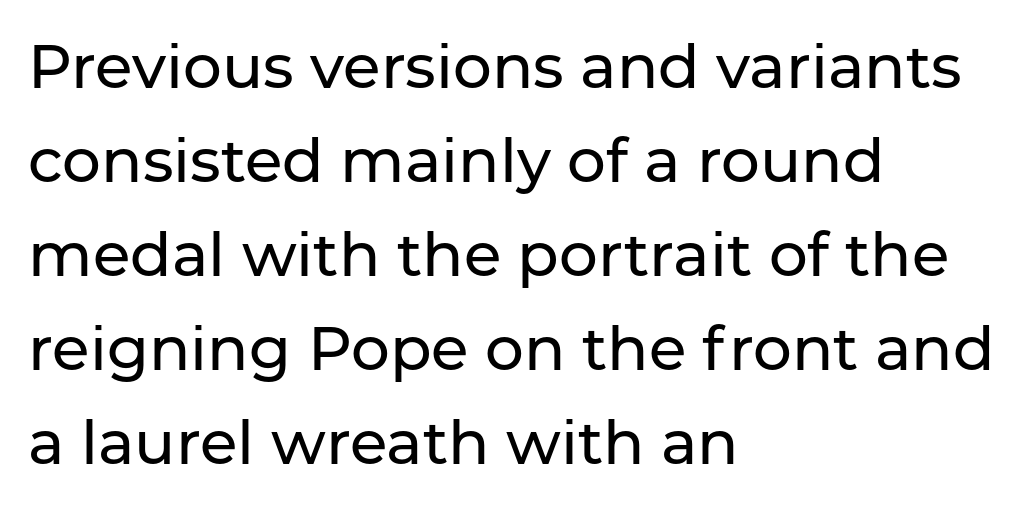
{"serif": "no", "italic": "no", "width": "normal", "stroke_contrast": "low", "x_height": "medium", "monospaced": "no", "underline": "no", "align": "left", "line_spacing": "normal", "line_spacing_ratio": 1.54, "letter_spacing": "normal", "letter_spacing_em": 0.0, "glyph_px": 61}
